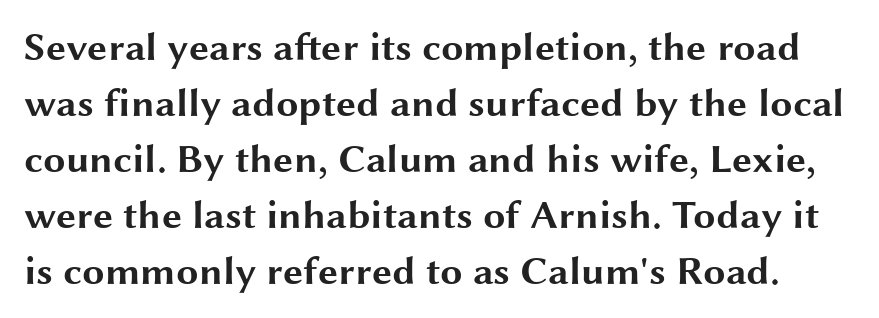
Q: Is the text bold? A: Yes.
Q: Is the text italic (slanted)? A: No, it is upright.
Q: Is the typeface a serif or a sans-serif typeface? A: Sans-serif.
Q: Is the text underlined? A: No.
Q: Is the spacing between letters normal or unusually wide? A: Normal.
Q: Is the spacing between lines tight, normal or loose? A: Normal.
Q: Width (condensed, normal, or wide)? A: Wide.
Q: Stroke contrast? A: Medium.
Q: x-height? A: Medium.
Q: Monospaced? A: No.
